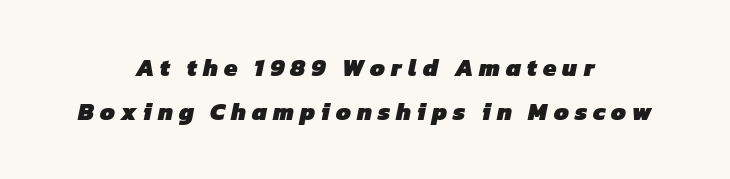
The image shows 24 px bold type; set centered, line spacing 1.83x, unusually wide letter spacing (+0.25 em), not underlined.
